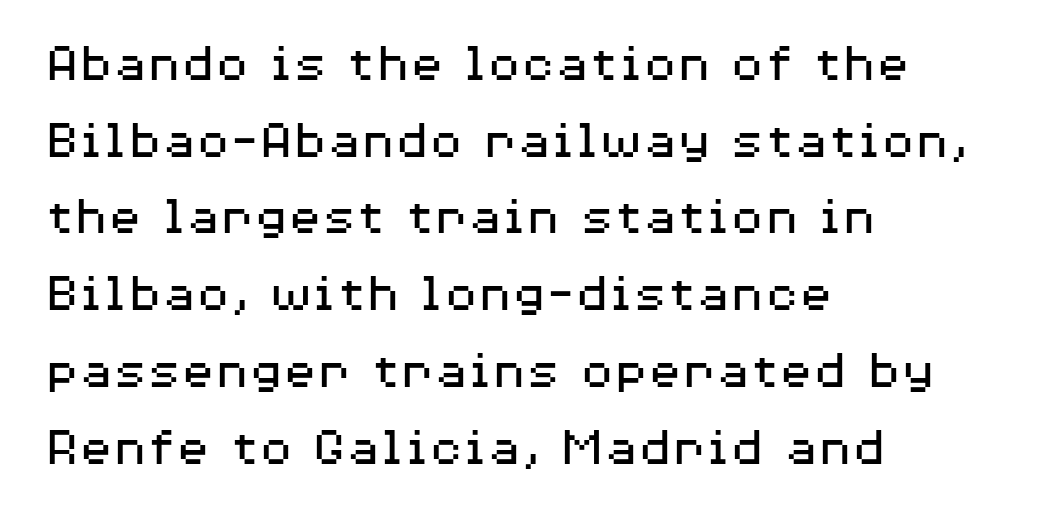
Q: Is the text bold? A: No.
Q: Is the text italic (slanted)? A: No, it is upright.
Q: Is the typeface a serif or a sans-serif typeface? A: Sans-serif.
Q: Is the text underlined? A: No.
Q: How is the paragraph aligned? A: Left-aligned.
Q: Is the spacing between letters normal or unusually wide? A: Normal.
Q: Is the spacing between lines tight, normal or loose? A: Normal.
Q: Width (condensed, normal, or wide)? A: Wide.
Q: Stroke contrast? A: Medium.
Q: x-height? A: Medium.
Q: Monospaced? A: No.
